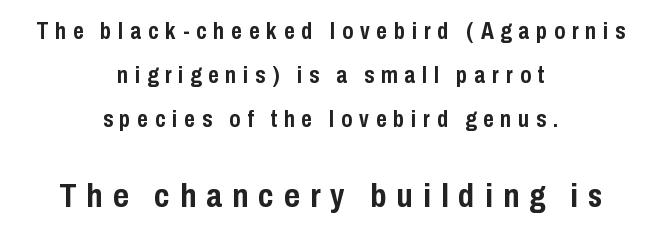
Set as a true bold cut, around the 700 mark. The type family on display is of the sans-serif kind. The horizontal fit of the characters is loose and conspicuously gappy. Small over large — that's the arrangement of the two blocks here.
